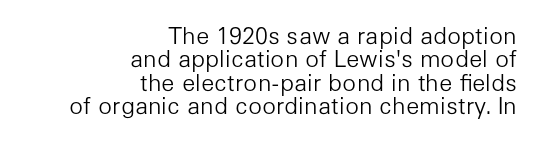
Q: Is the text bold? A: No.
Q: Is the text italic (slanted)? A: No, it is upright.
Q: Is the text underlined? A: No.
Q: How is the paragraph aligned? A: Right-aligned.
Q: Is the spacing between letters normal or unusually wide? A: Normal.
Q: Is the spacing between lines tight, normal or loose? A: Tight.
